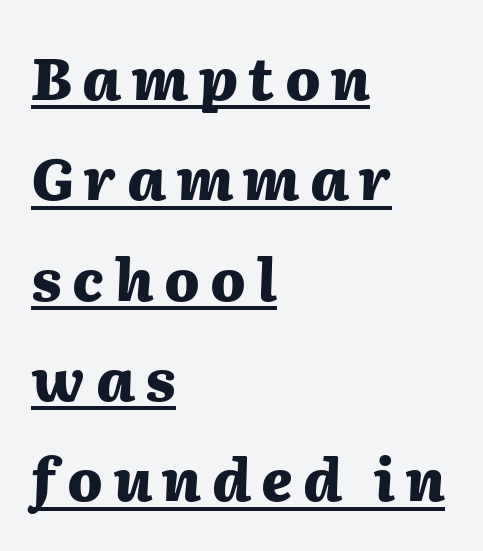
{"italic": "yes", "lean": "right", "slant_degrees": 2, "bold": "yes", "weight": "heavy", "width": "normal", "stroke_contrast": "medium", "x_height": "medium", "monospaced": "no", "underline": "yes", "align": "left", "line_spacing_ratio": 1.73, "glyph_px": 58}
